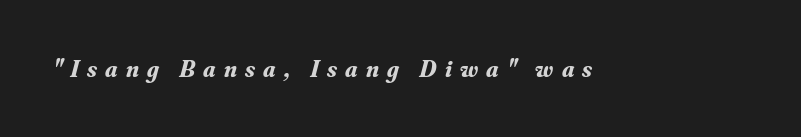
{"italic": "yes", "lean": "right", "slant_degrees": 16, "bold": "yes", "underline": "no", "letter_spacing": "wide", "letter_spacing_em": 0.34, "glyph_px": 24}
